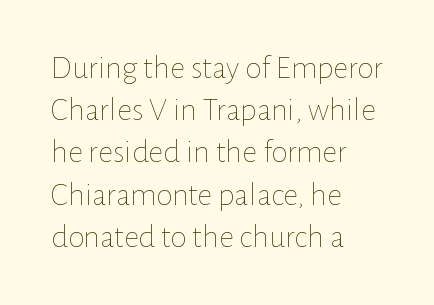
Q: Is the text bold? A: No.
Q: Is the text italic (slanted)? A: No, it is upright.
Q: Is the text underlined? A: No.
Q: How is the paragraph aligned? A: Left-aligned.
Q: Is the spacing between letters normal or unusually wide? A: Normal.
Q: Is the spacing between lines tight, normal or loose? A: Normal.
Q: Width (condensed, normal, or wide)? A: Normal.
Q: Stroke contrast? A: Low.
Q: x-height? A: Medium.
Q: Monospaced? A: No.
